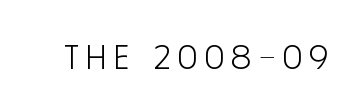
Q: Is the text bold? A: No.
Q: Is the text italic (slanted)? A: No, it is upright.
Q: Is the typeface a serif or a sans-serif typeface? A: Sans-serif.
Q: Is the text underlined? A: No.
Q: Is the spacing between letters normal or unusually wide? A: Unusually wide.
Q: Width (condensed, normal, or wide)? A: Condensed.
Q: Stroke contrast? A: Low.
Q: x-height? A: Large.
Q: Monospaced? A: No.
